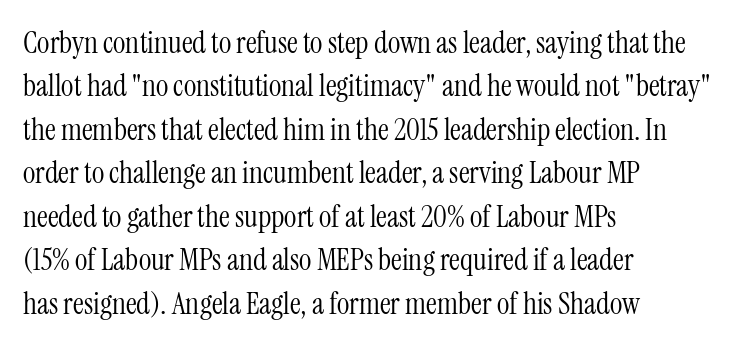
Visually the block forms a straight wall on the left and a jagged coastline on the right. Vertically, the passage feels balanced, rows spaced as you'd expect. On a weight scale, this lands at 450 or below. Ascenders rise straight up at ninety degrees.
